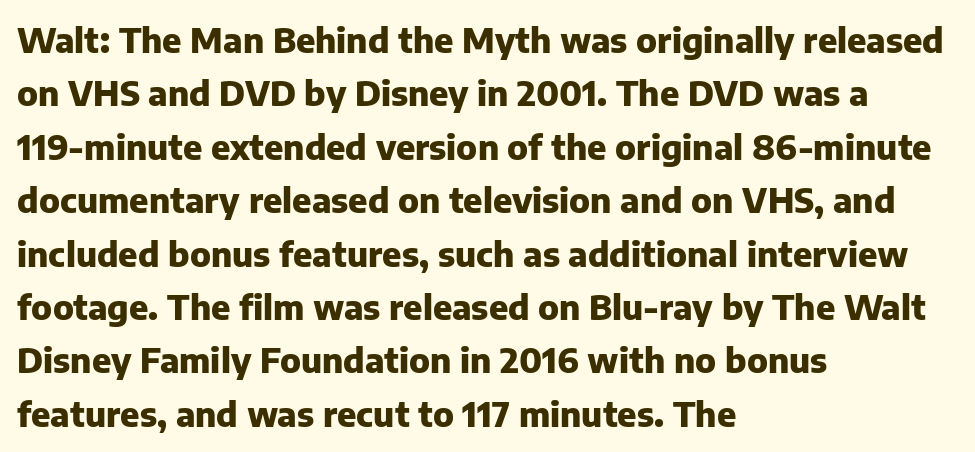
{"serif": "no", "italic": "no", "bold": "yes", "weight": "heavy", "width": "normal", "stroke_contrast": "low", "x_height": "medium", "monospaced": "no", "underline": "no", "align": "left", "line_spacing": "normal", "line_spacing_ratio": 1.57, "letter_spacing": "normal", "letter_spacing_em": 0.0, "glyph_px": 34}
